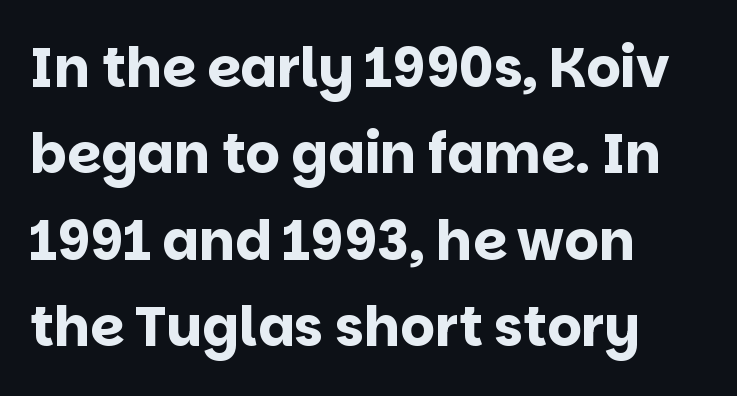
Q: Is the text bold? A: Yes.
Q: Is the text italic (slanted)? A: No, it is upright.
Q: Is the typeface a serif or a sans-serif typeface? A: Sans-serif.
Q: Is the text underlined? A: No.
Q: How is the paragraph aligned? A: Left-aligned.
Q: Is the spacing between letters normal or unusually wide? A: Normal.
Q: Is the spacing between lines tight, normal or loose? A: Normal.
Q: Width (condensed, normal, or wide)? A: Normal.
Q: Stroke contrast? A: Low.
Q: x-height? A: Large.
Q: Monospaced? A: No.
